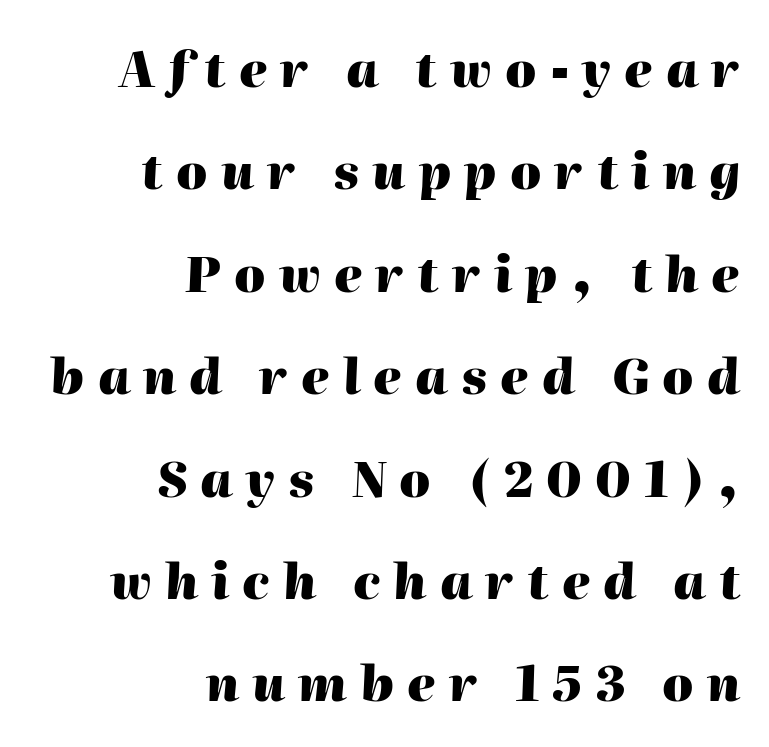
Someone cranked the tracking dial way up on this one. The face used here is proportionally spaced, like ordinary book or web type. The designer dialed line spacing up above the default. The typography opts for an oblique posture over an upright one. Compared with a flush-left layout, this one pins lines to the opposite, right side. No word sits above an underline.
